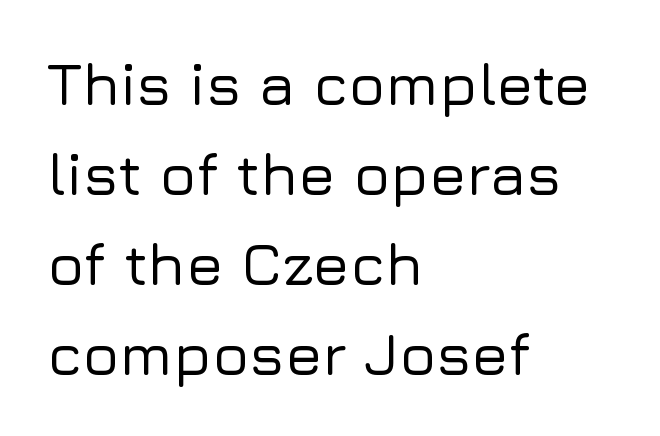
You could call the tracking neutral — neither tight nor loose. If you measured baseline to baseline, you'd find a middling distance. Check where the strokes stop: nothing finishes them off — pure sans. These lines are rendered in a variable-pitch font. Notice how the passage keeps a crisp vertical edge on the left only. The area under the type is left untouched.
